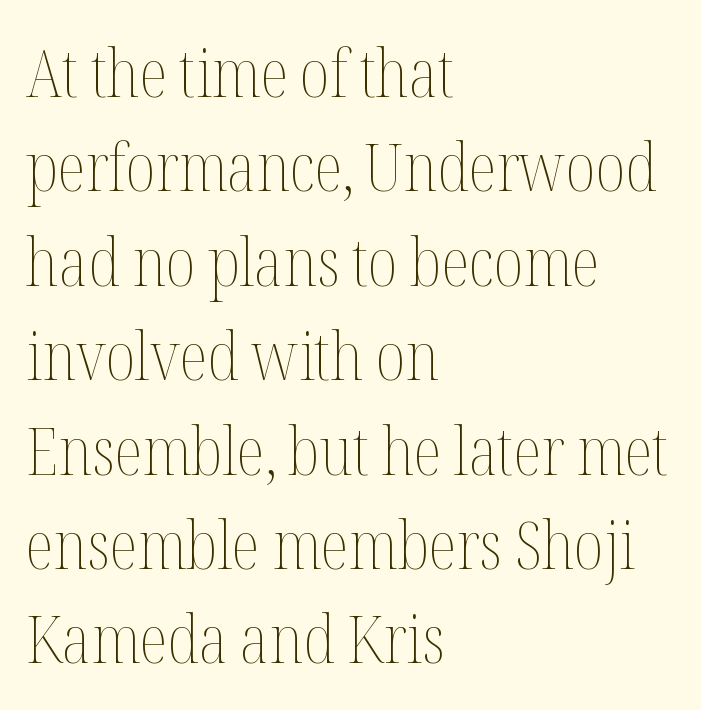
Q: Is the text bold? A: No.
Q: Is the text italic (slanted)? A: No, it is upright.
Q: Is the text underlined? A: No.
Q: How is the paragraph aligned? A: Left-aligned.
Q: Is the spacing between letters normal or unusually wide? A: Normal.
Q: Is the spacing between lines tight, normal or loose? A: Normal.
Q: Width (condensed, normal, or wide)? A: Condensed.
Q: Stroke contrast? A: Medium.
Q: x-height? A: Medium.
Q: Monospaced? A: No.
